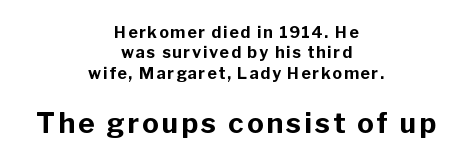
The image shows 28 px bold sans-serif type, upright; set centered, normal line spacing (1.27x), not underlined; the second (bottom) block is 1.75x larger; low stroke contrast and a medium x-height.
